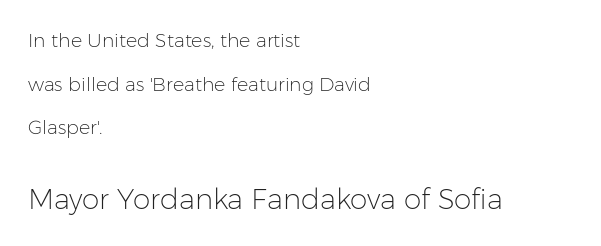
Quick note: underline off. Whoever set this made the second block the dominant, larger element. No feet cap the strokes, marking this as sans-serif type. Is this a heavy cut? Hardly; it is regular or lighter. Notice the wide empty band between every row — that's loose leading.
